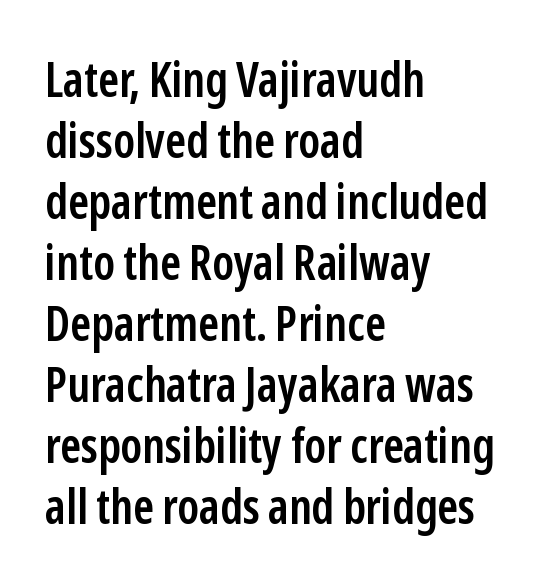
Q: Is the text bold? A: Semi-bold.
Q: Is the text italic (slanted)? A: No, it is upright.
Q: Is the typeface a serif or a sans-serif typeface? A: Sans-serif.
Q: Is the text underlined? A: No.
Q: How is the paragraph aligned? A: Left-aligned.
Q: Is the spacing between letters normal or unusually wide? A: Normal.
Q: Is the spacing between lines tight, normal or loose? A: Normal.
Q: Width (condensed, normal, or wide)? A: Condensed.
Q: Stroke contrast? A: Low.
Q: x-height? A: Medium.
Q: Monospaced? A: No.
